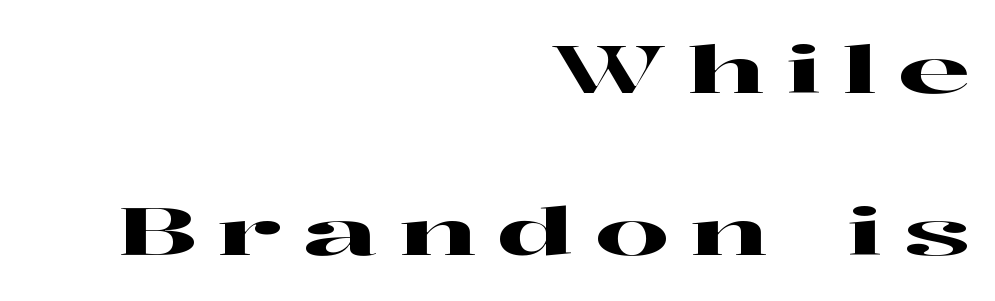
The image shows 65 px wide serif type, upright; set right-aligned, loose line spacing (2.5x), unusually wide letter spacing (+0.33 em), not underlined; high stroke contrast and a medium x-height.
